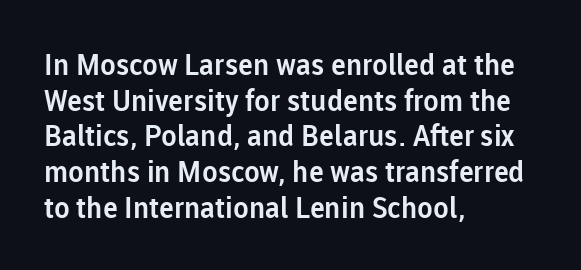
Leftover space on each line is placed entirely after the last word. A sans-serif font was chosen for this passage. Plain, unruled lines of type. The rendering uses natural spacing where letterforms have individual widths. This is the regular roman posture of the typeface.
